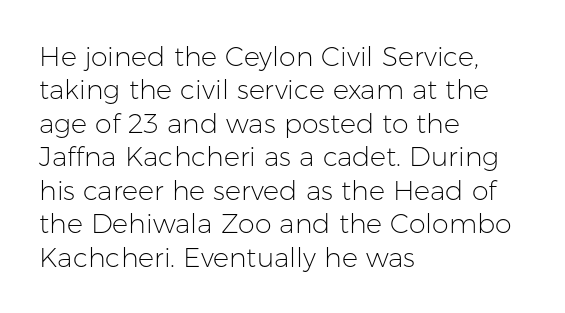
The image shows 27 px text type, upright; set left-aligned, line spacing 1.24x, normal letter spacing, not underlined.
